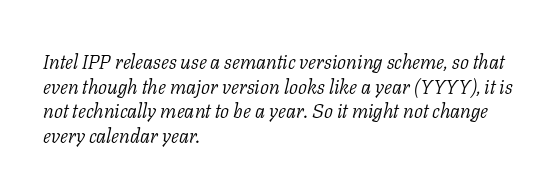
A clean baseline with only descenders dipping below it. The rendering keeps characters at their native spacing. Every character sits at an angle, as italics do. The typesetting does not lean heavy: it is not bold.
